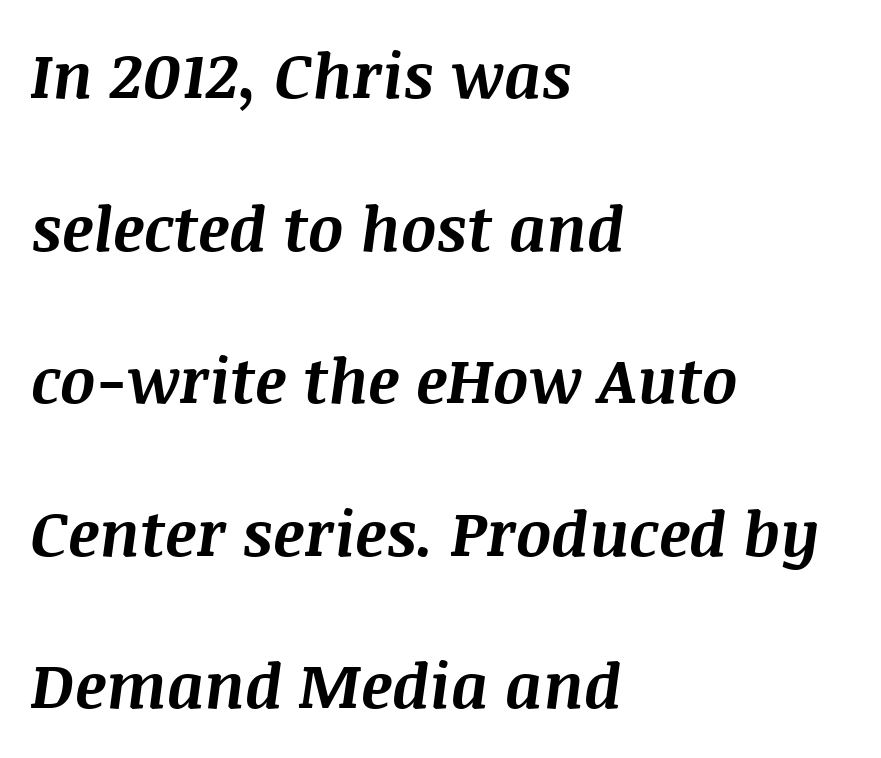
Q: Is the text bold? A: Yes.
Q: Is the text italic (slanted)? A: Yes, it leans right by about 8 degrees.
Q: Is the text underlined? A: No.
Q: How is the paragraph aligned? A: Left-aligned.
Q: Is the spacing between letters normal or unusually wide? A: Normal.
Q: Is the spacing between lines tight, normal or loose? A: Loose.
Q: Width (condensed, normal, or wide)? A: Normal.
Q: Stroke contrast? A: Medium.
Q: x-height? A: Large.
Q: Monospaced? A: No.
